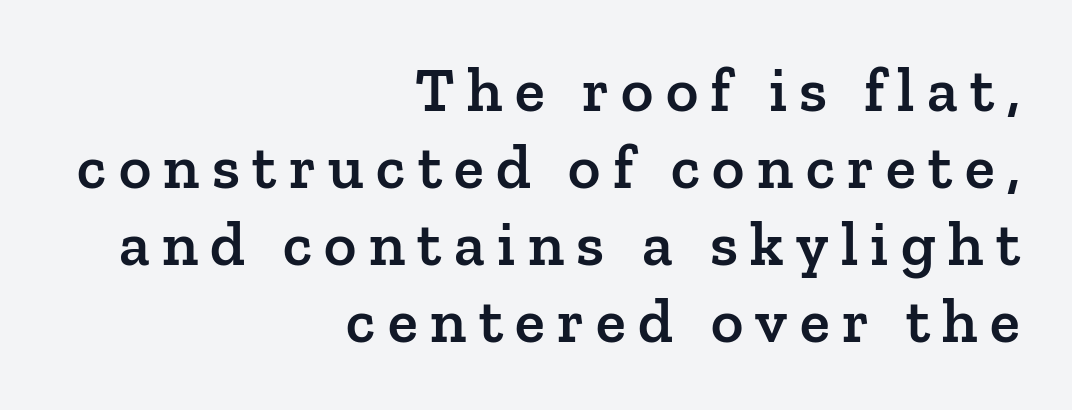
The sample has been set in demibold, a notch under bold. The foot of each line stays bare and open. In terms of letterspacing, this is a distinctly airy, spread setting. The rag falls on the left side of this text block.
